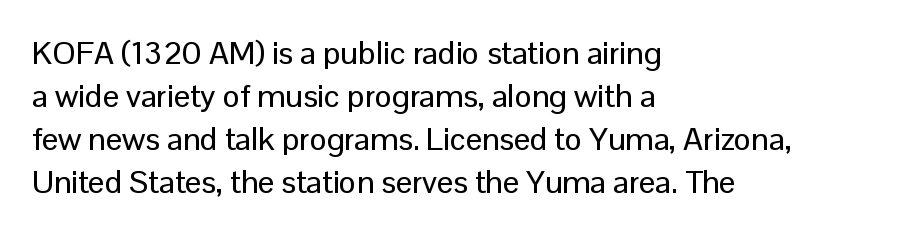
The letters stand straight up with perfectly vertical stems. Compared with typical paragraphs, the rows here are spaced about the same. Reading down the block, your eye returns to a fixed left position each line. Check where the strokes stop: nothing finishes them off — pure sans. Words appear dense and cohesive because spacing is normal.
